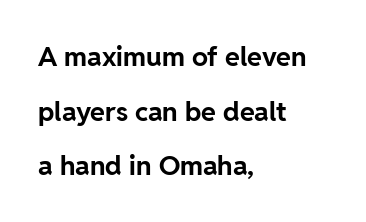
Q: Is the text bold? A: Yes.
Q: Is the text italic (slanted)? A: No, it is upright.
Q: Is the text underlined? A: No.
Q: How is the paragraph aligned? A: Left-aligned.
Q: Is the spacing between letters normal or unusually wide? A: Normal.
Q: Is the spacing between lines tight, normal or loose? A: Loose.
